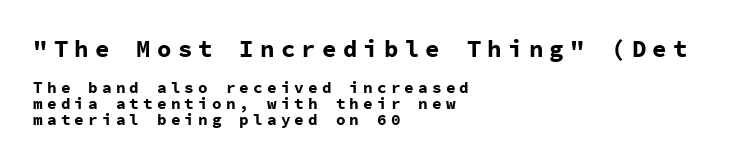
Character size in the leading block exceeds that of the trailing block. I'd describe the lettering as bold — thick and assertive. The block of text is dense from top to bottom, with scant space between rows. The axis of the letterforms is exactly vertical. Here the glyphs are tracked loosely, breaking word shapes into spaced letters.
